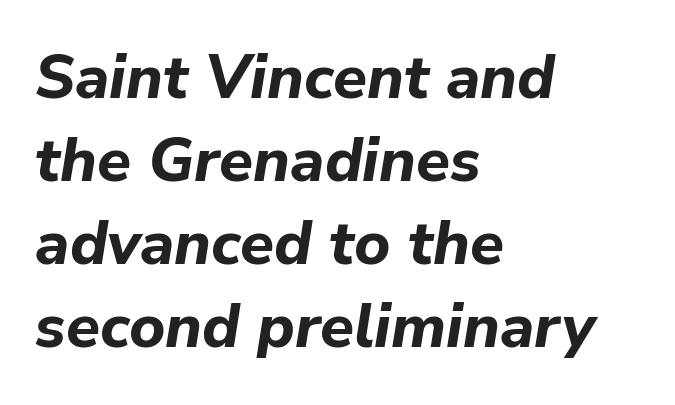
{"italic": "yes", "lean": "right", "slant_degrees": 9, "bold": "yes", "weight": "bold", "width": "normal", "stroke_contrast": "low", "x_height": "medium", "monospaced": "no", "underline": "no", "align": "left", "line_spacing": "normal", "line_spacing_ratio": 1.34, "letter_spacing": "normal", "letter_spacing_em": 0.0, "glyph_px": 62}
